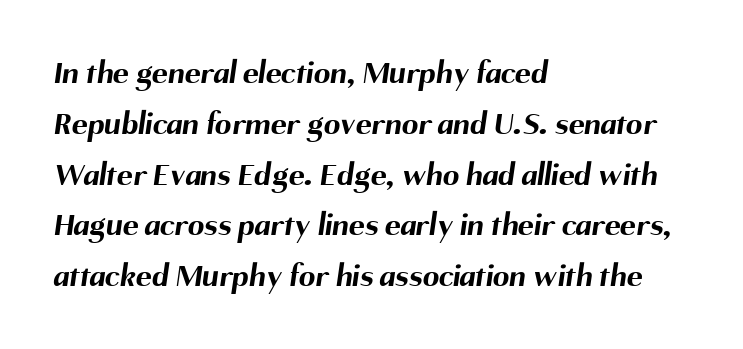
The image shows 33 px bold sans-serif type; set left-aligned, normal line spacing (1.54x), normal letter spacing, not underlined; medium stroke contrast and a medium x-height.
